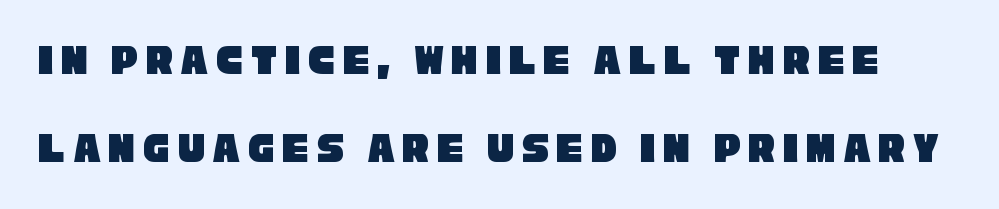
The image shows 44 px condensed sans-serif type; set loose line spacing (2.0x), not underlined; low stroke contrast and a large x-height.
